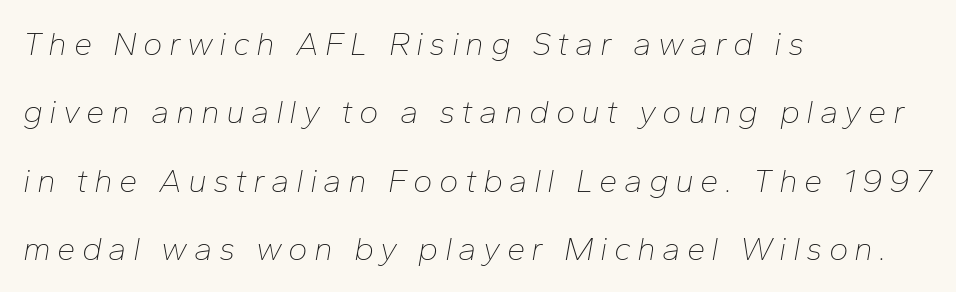
The image shows 33 px thin type, italic (leaning right); set left-aligned, loose line spacing (2.07x), not underlined; low stroke contrast and a medium x-height.
